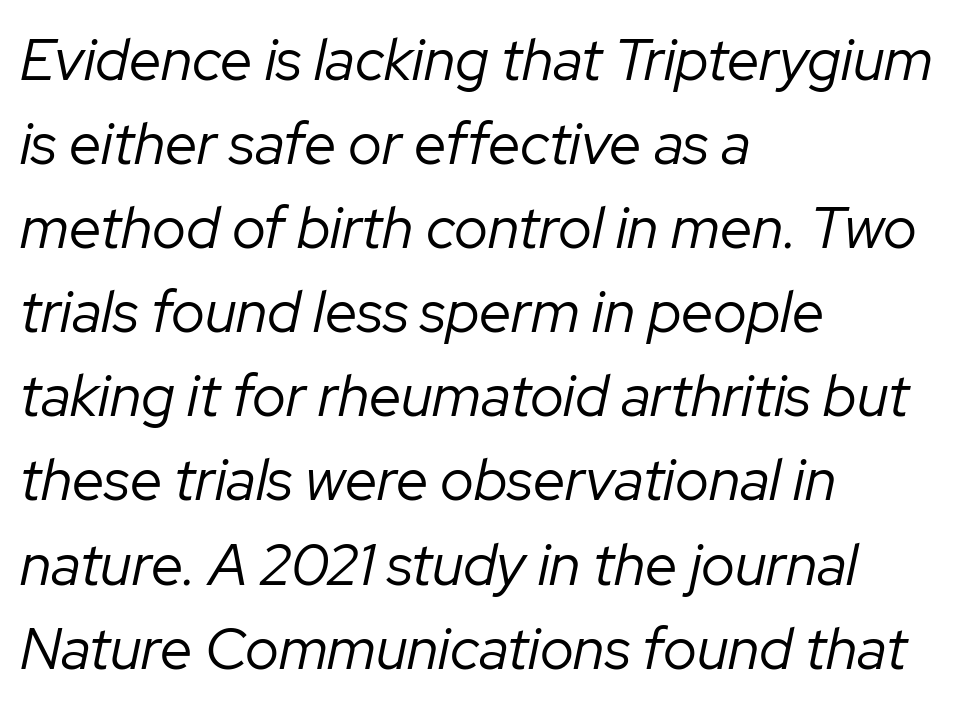
The image shows 58 px regular-weight type, italic (leaning right); set left-aligned, normal line spacing (1.45x), normal letter spacing, not underlined; low stroke contrast and a medium x-height.
